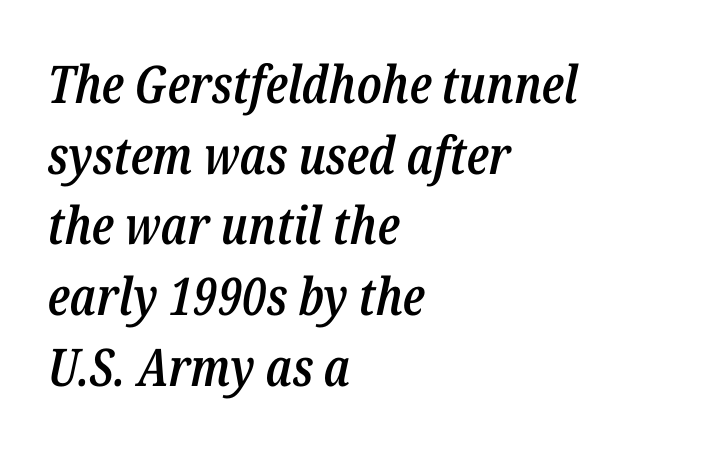
I'd describe the lettering as semibold — firm but not a full bold. The line-height multiplier appears to be the usual default. Is the letter spacing exaggerated? No — it looks like the ordinary default. Slant detected: the letters are inclined. The ragged edge is on the right, which tells us the setting is flush left.
